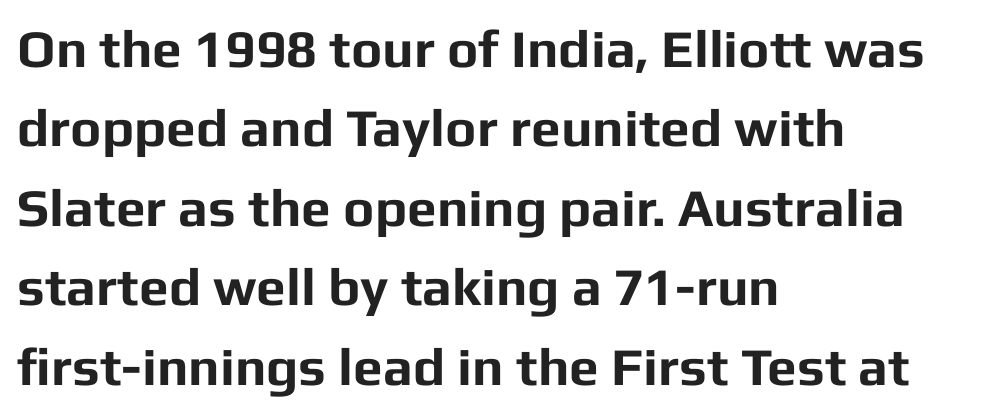
Font category for this specimen: sans-serif. The font's upright variant was chosen for this text. Students, observe: this is what conventionally led text looks like. These lines keep a tight, regular rhythm from letter to letter. Rule under the text: the space is simply empty. I'd describe the lettering as bold — thick and assertive.
